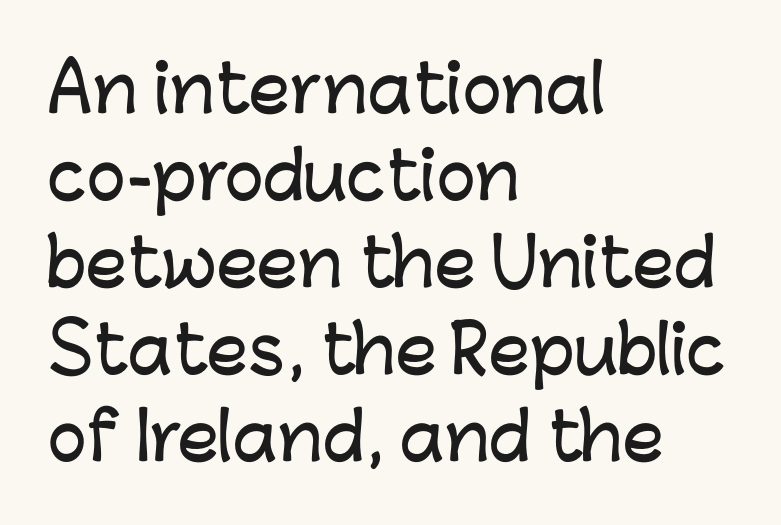
It's the straight-up-and-down kind of type. The text was rendered using a sans face with plain stroke endings. The ragged edge is on the right, which tells us the setting is flush left. Check the space under the baseline: it is left empty. Inter-character spacing is left at the font's built-in metrics.
